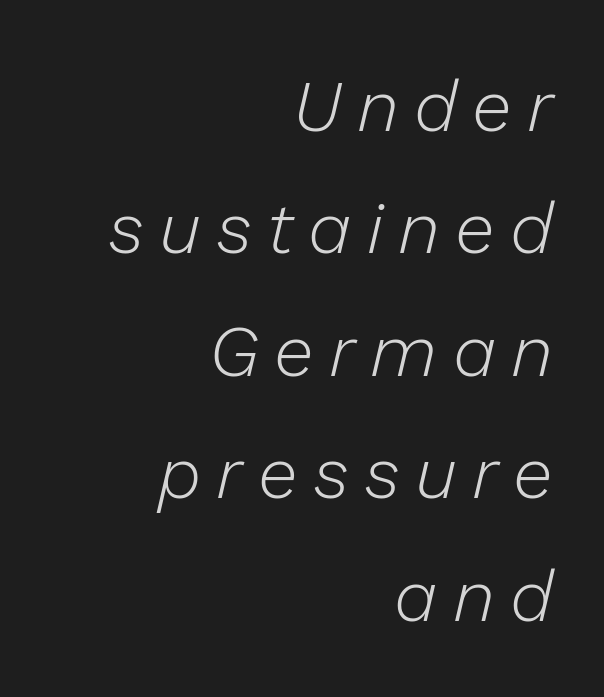
The image shows 72 px light type, italic (leaning right); set right-aligned, normal line spacing (1.7x), unusually wide letter spacing (+0.21 em), not underlined; low stroke contrast and a medium x-height.
